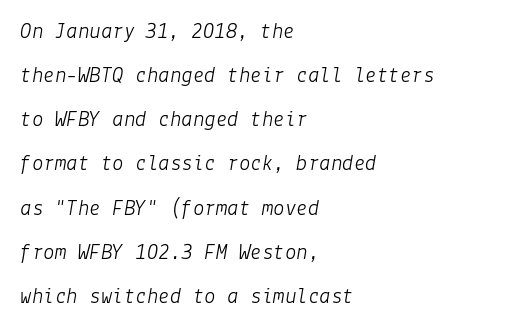
Q: Is the text bold? A: No.
Q: Is the text italic (slanted)? A: Yes, it leans right by about 9 degrees.
Q: Is the text underlined? A: No.
Q: How is the paragraph aligned? A: Left-aligned.
Q: Is the spacing between letters normal or unusually wide? A: Normal.
Q: Is the spacing between lines tight, normal or loose? A: Loose.
